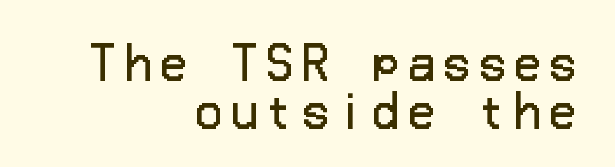
The image shows 44 px regular-weight sans-serif type, upright; set right-aligned, tight line spacing (1.1x), unusually wide letter spacing (+0.2 em), not underlined; low stroke contrast and a medium x-height.
